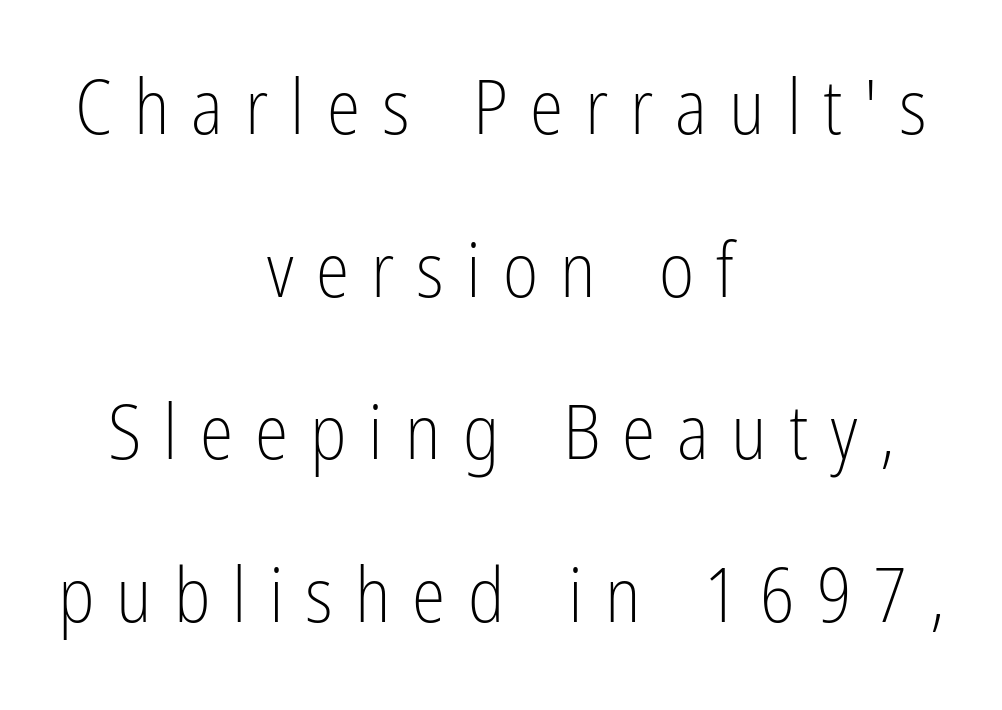
The image shows 76 px light, condensed sans-serif type, upright; set centered, loose line spacing (2.14x), unusually wide letter spacing (+0.29 em), not underlined; low stroke contrast and a medium x-height.
